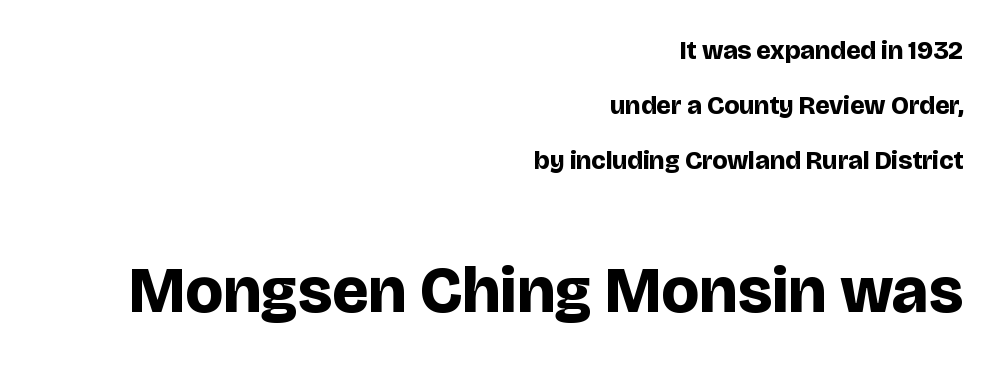
Regarding serifs, this sample does without them. How would I describe the line gaps? Wide and relaxed. Typeset ragged left — the right edge is the straight one. Ascenders rise straight up at ninety degrees. How heavy is the stroke? Heavy — this is a bold.
